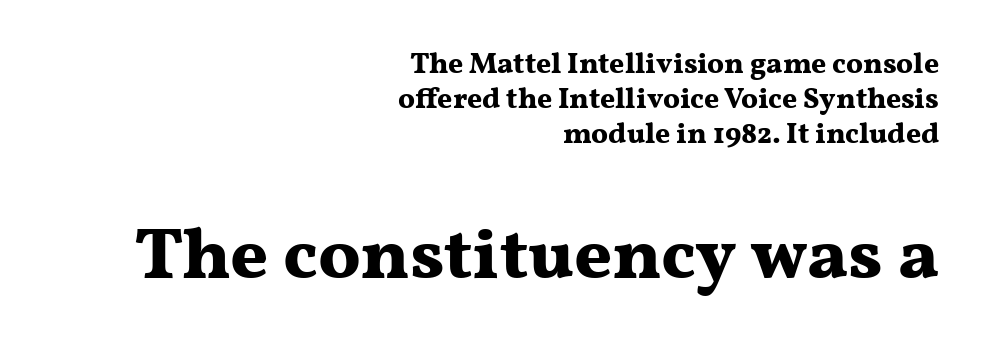
When letters stand straight like this, we call the style roman or upright. The face used here is proportionally spaced, like ordinary book or web type. Horizontally, the lines are justified to the trailing edge only. Does the bottom block carry the larger type? Yes, it does.
